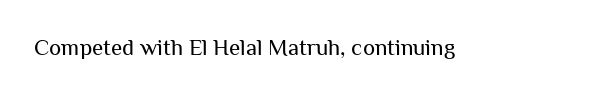
{"italic": "no", "bold": "no", "underline": "no", "letter_spacing": "normal", "letter_spacing_em": 0.0, "glyph_px": 23}
